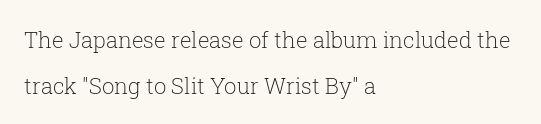
{"italic": "no", "bold": "no", "underline": "no", "align": "left", "line_spacing": "loose", "line_spacing_ratio": 2.09, "letter_spacing": "normal", "letter_spacing_em": 0.0, "glyph_px": 22}
